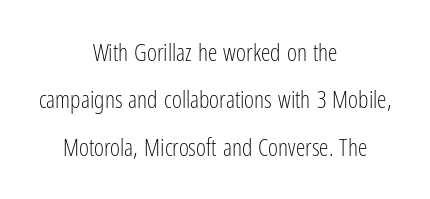
Honestly, there is no underline to notice here at all. You could fit nearly another row in the gap between these rows. Horizontally, the lines are justified to the midpoint only. The axis of the letterforms is exactly vertical.
